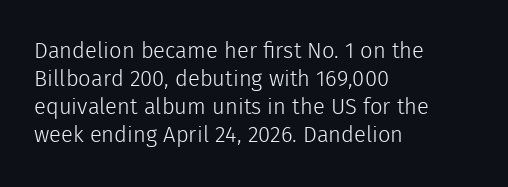
No extra ink here — the face is not bold. Students, observe: this is what conventionally led text looks like. Visually the block forms a straight wall on the left and a jagged coastline on the right. Clear beneath every line of the passage.
